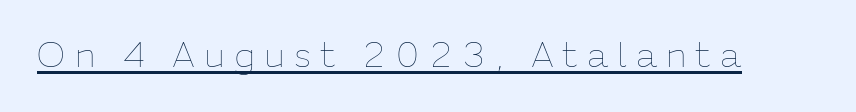
{"italic": "no", "bold": "no", "weight": "thin", "width": "normal", "stroke_contrast": "low", "x_height": "medium", "monospaced": "no", "underline": "yes", "letter_spacing": "wide", "letter_spacing_em": 0.26, "glyph_px": 35}
